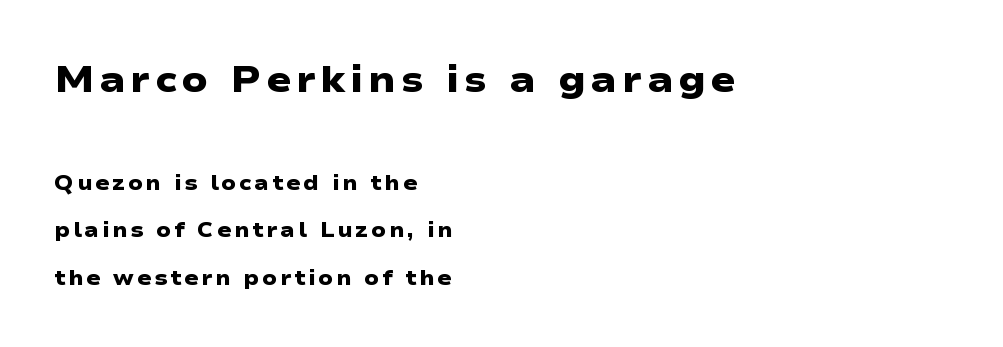
Q: Is the text bold? A: Yes.
Q: Is the typeface a serif or a sans-serif typeface? A: Sans-serif.
Q: Is the text underlined? A: No.
Q: How is the paragraph aligned? A: Left-aligned.
Q: Is the spacing between lines tight, normal or loose? A: Loose.
Q: Which block of text is set in a larger size, the first (top) or the second (bottom)? A: The first (top) one.
Q: Width (condensed, normal, or wide)? A: Wide.
Q: Stroke contrast? A: Low.
Q: x-height? A: Medium.
Q: Monospaced? A: No.
